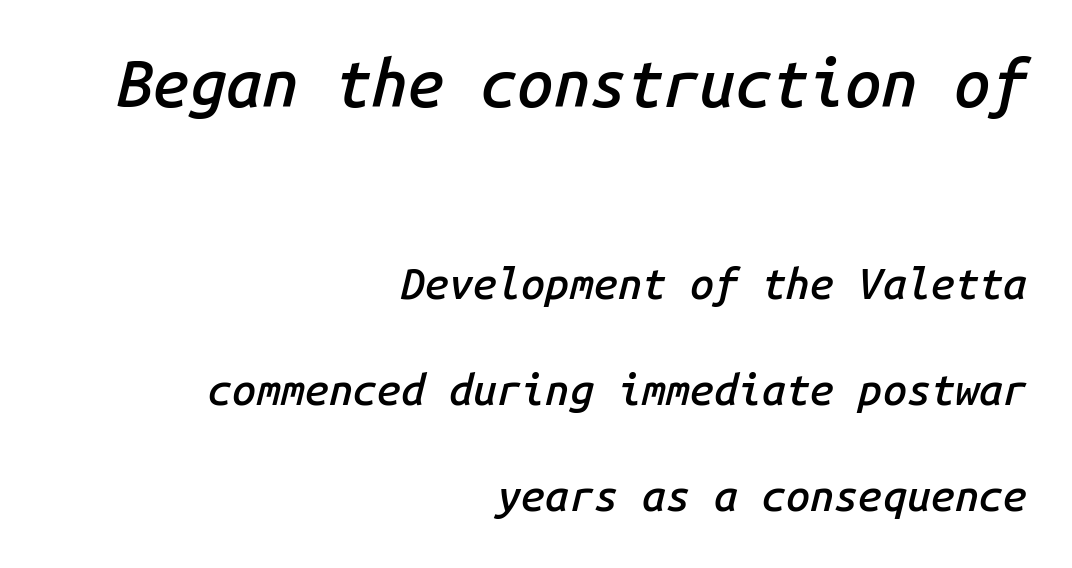
{"italic": "yes", "lean": "right", "slant_degrees": 14, "bold": "semi", "weight": "semibold", "width": "normal", "stroke_contrast": "low", "x_height": "medium", "monospaced": "yes", "underline": "no", "align": "right", "line_spacing": "loose", "line_spacing_ratio": 2.47, "letter_spacing": "normal", "letter_spacing_em": 0.0, "larger_block": "first", "size_ratio": 1.51, "glyph_px": 65}
